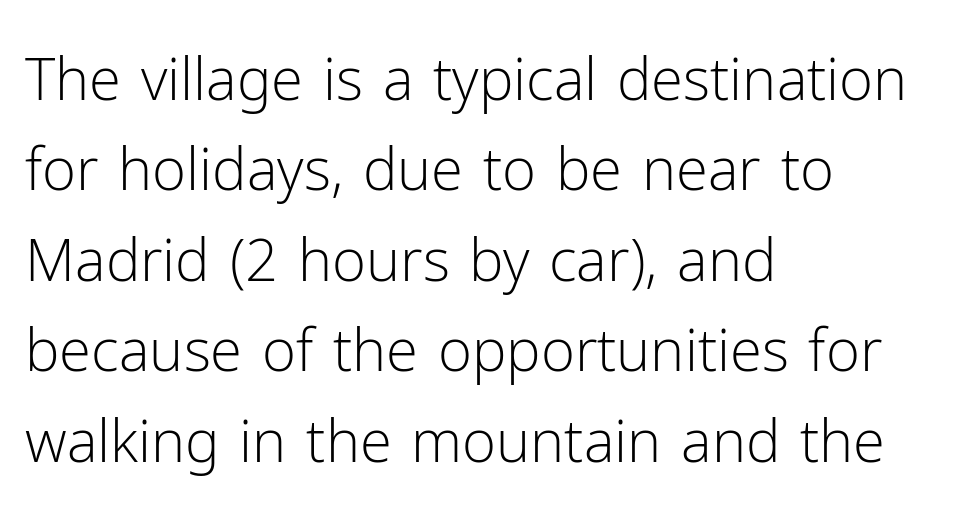
The image shows 58 px light sans-serif type, upright; set left-aligned, normal line spacing (1.56x), normal letter spacing, not underlined; low stroke contrast and a medium x-height.
